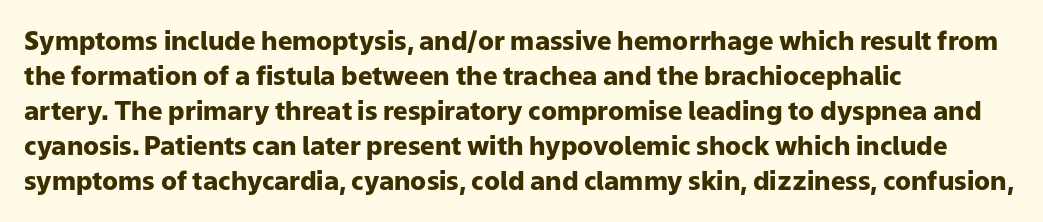
{"italic": "no", "bold": "yes", "underline": "no", "align": "left", "line_spacing": "normal", "line_spacing_ratio": 1.35, "letter_spacing": "normal", "letter_spacing_em": 0.0, "glyph_px": 26}
